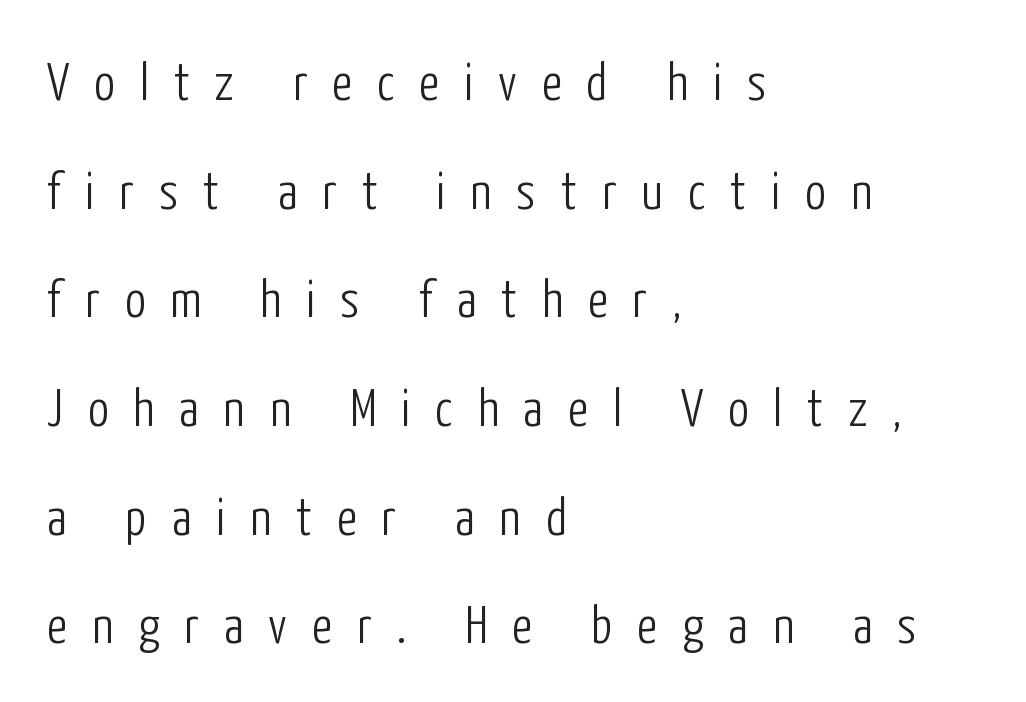
Q: Is the text bold? A: No.
Q: Is the text italic (slanted)? A: No, it is upright.
Q: Is the typeface a serif or a sans-serif typeface? A: Sans-serif.
Q: Is the text underlined? A: No.
Q: How is the paragraph aligned? A: Left-aligned.
Q: Is the spacing between letters normal or unusually wide? A: Unusually wide.
Q: Is the spacing between lines tight, normal or loose? A: Loose.
Q: Width (condensed, normal, or wide)? A: Condensed.
Q: Stroke contrast? A: Low.
Q: x-height? A: Medium.
Q: Monospaced? A: No.
